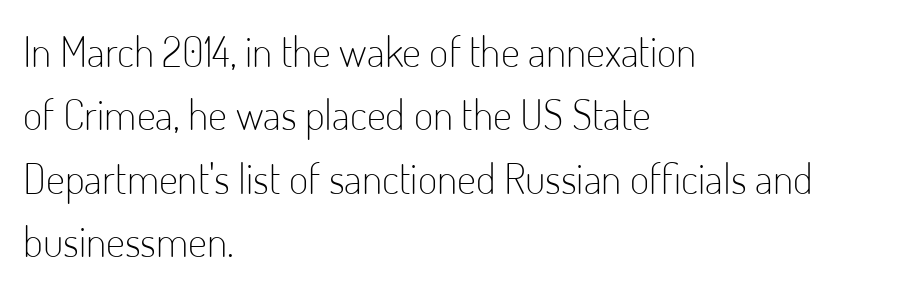
The image shows 42 px light, condensed sans-serif type, upright; set left-aligned, normal line spacing (1.51x), normal letter spacing, not underlined; low stroke contrast and a small x-height.
